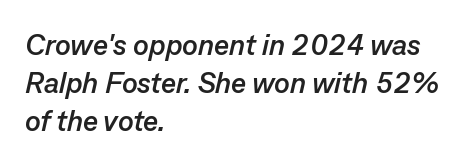
The image shows 29 px semibold type, italic (leaning right); set left-aligned, normal line spacing (1.31x), normal letter spacing, not underlined; low stroke contrast and a medium x-height.
